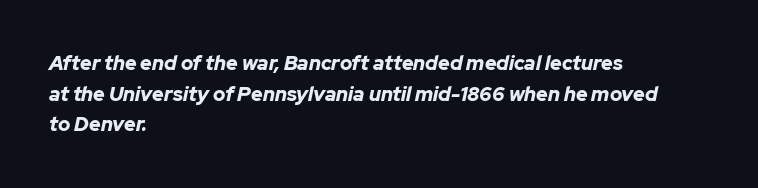
The characters look thick and weighty, a clear bold. If you drew a line through each stem, it would be angled. Beneath every word, the page is bare. Teacher's note: observe the even left margin — that is flush-left alignment.
